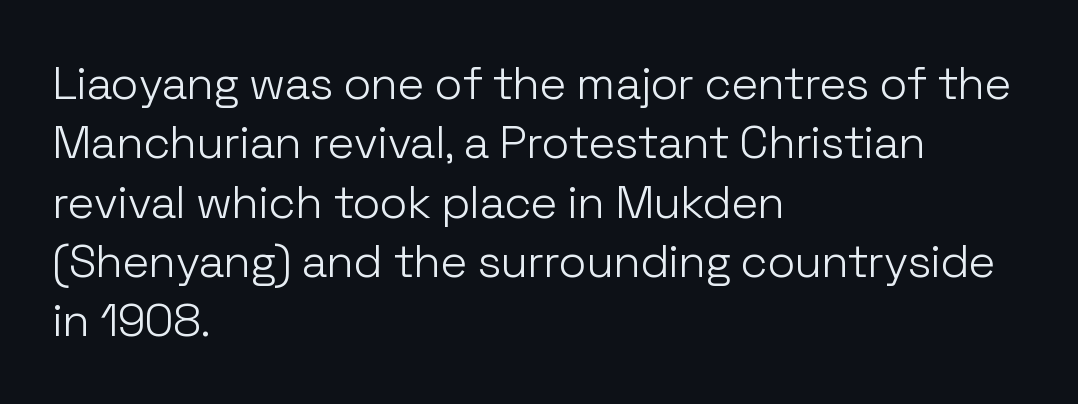
The image shows 46 px light sans-serif type, upright; set left-aligned, normal line spacing (1.29x), normal letter spacing, not underlined; low stroke contrast and a medium x-height.
